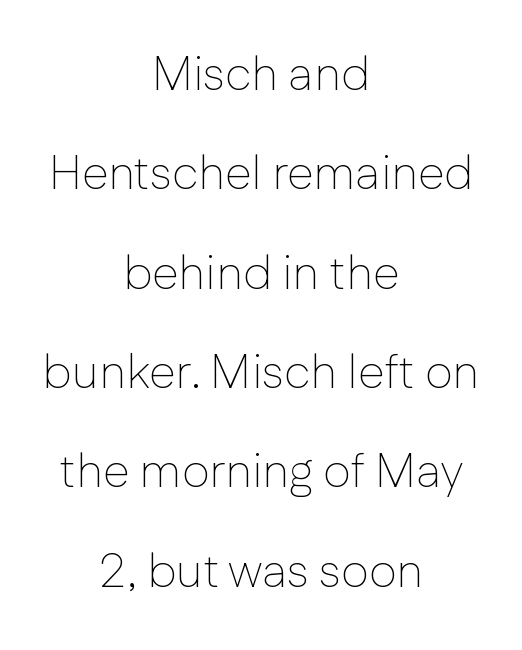
{"serif": "no", "italic": "no", "bold": "no", "weight": "thin", "width": "normal", "stroke_contrast": "low", "x_height": "medium", "monospaced": "no", "underline": "no", "align": "center", "line_spacing": "loose", "line_spacing_ratio": 2.07, "letter_spacing": "normal", "letter_spacing_em": 0.0, "glyph_px": 48}
